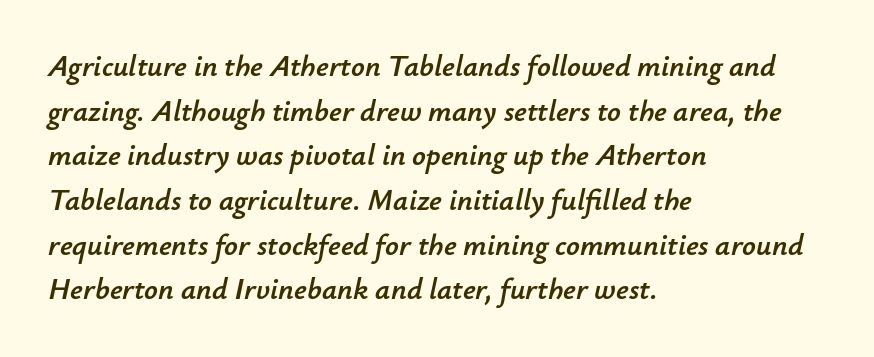
Q: Is the text italic (slanted)? A: Yes, it leans right by about 12 degrees.
Q: Is the text underlined? A: No.
Q: How is the paragraph aligned? A: Left-aligned.
Q: Is the spacing between letters normal or unusually wide? A: Normal.
Q: Is the spacing between lines tight, normal or loose? A: Normal.
Q: Width (condensed, normal, or wide)? A: Normal.
Q: Stroke contrast? A: Low.
Q: x-height? A: Small.
Q: Monospaced? A: No.
